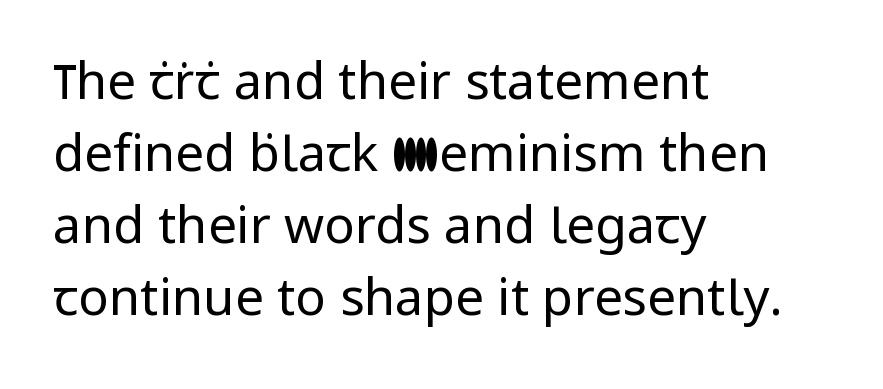
Q: Is the text bold? A: No.
Q: Is the text italic (slanted)? A: No, it is upright.
Q: Is the typeface a serif or a sans-serif typeface? A: Sans-serif.
Q: Is the text underlined? A: No.
Q: How is the paragraph aligned? A: Left-aligned.
Q: Is the spacing between letters normal or unusually wide? A: Normal.
Q: Is the spacing between lines tight, normal or loose? A: Normal.
Q: Width (condensed, normal, or wide)? A: Normal.
Q: Stroke contrast? A: Low.
Q: x-height? A: Medium.
Q: Monospaced? A: No.
